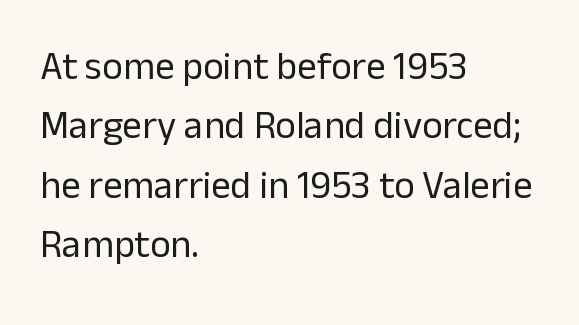
Letters have the restrained weight of plain body copy at most. Grotesque or geometric, the face here clearly has no serifs. Think of a printed novel: that variable character pitch is what you see here. This is roman type, the default non-slanted kind.
